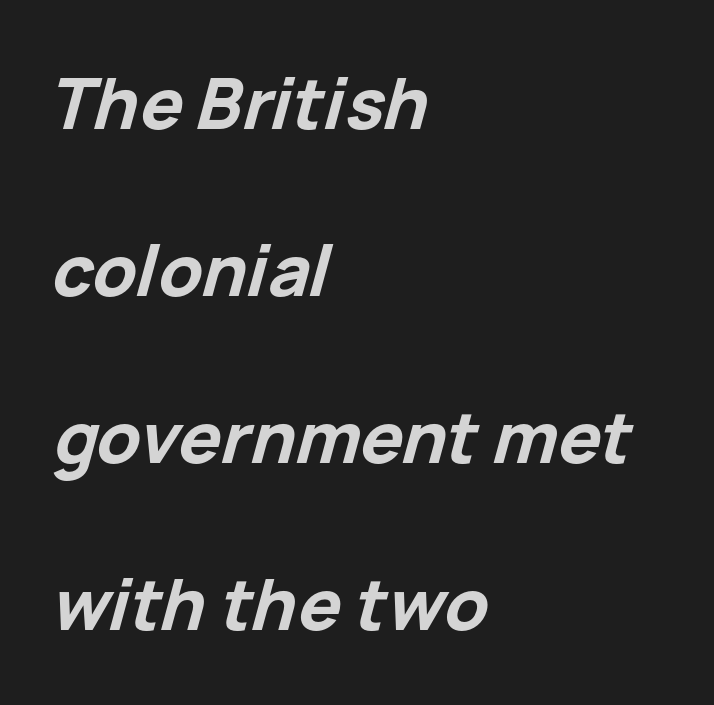
The image shows 71 px bold type, italic (leaning right); set left-aligned, loose line spacing (2.35x), normal letter spacing, not underlined; low stroke contrast and a medium x-height.
